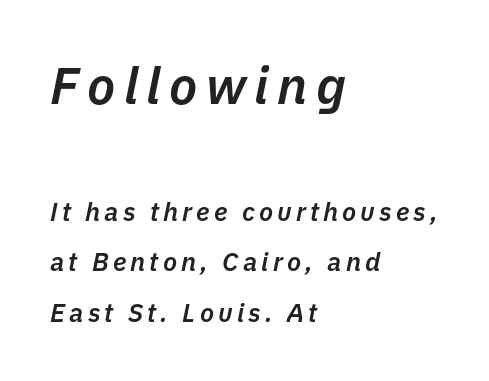
The image shows 52 px semibold type, italic (leaning right); set left-aligned, loose line spacing (1.96x), not underlined; the first (top) block is 2.0x larger; low stroke contrast and a medium x-height.
